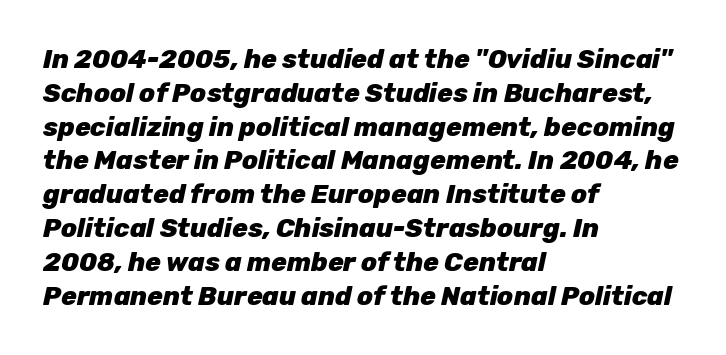
Q: Is the text bold? A: Yes.
Q: Is the text italic (slanted)? A: Yes, it leans right by about 12 degrees.
Q: Is the text underlined? A: No.
Q: How is the paragraph aligned? A: Left-aligned.
Q: Is the spacing between letters normal or unusually wide? A: Normal.
Q: Is the spacing between lines tight, normal or loose? A: Normal.
